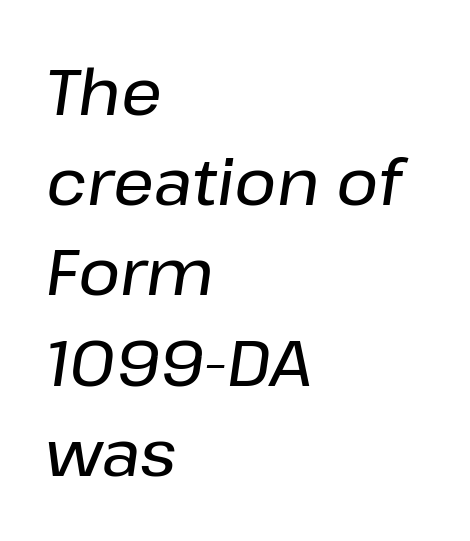
The image shows 64 px text type, italic (leaning right); set left-aligned, normal line spacing (1.41x), normal letter spacing, not underlined; low stroke contrast and a medium x-height.
